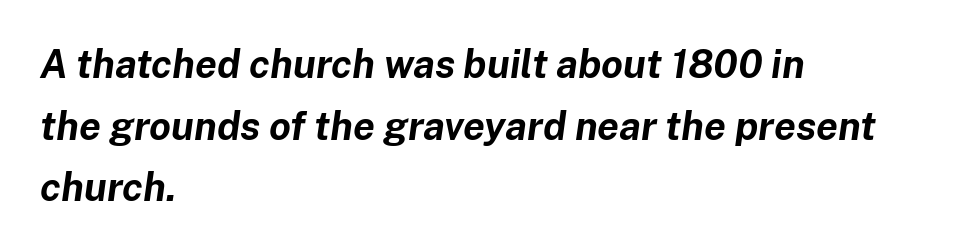
Glance below the letters and you will spot only blank space. Leading matches the norm, producing a regular column. A typesetter would call this proportional, since set widths differ per character. Nothing unusual about the tracking: characters are spaced as the font intends. Where is the straight margin? On the left.
